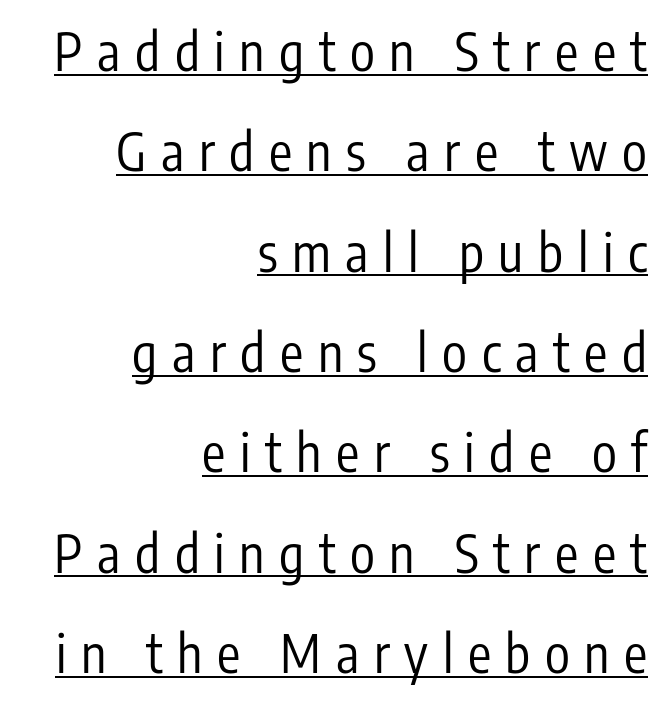
{"serif": "no", "italic": "no", "bold": "no", "weight": "regular", "width": "condensed", "stroke_contrast": "low", "x_height": "medium", "monospaced": "no", "underline": "yes", "align": "right", "line_spacing": "loose", "line_spacing_ratio": 1.93, "letter_spacing": "wide", "letter_spacing_em": 0.28, "glyph_px": 52}
